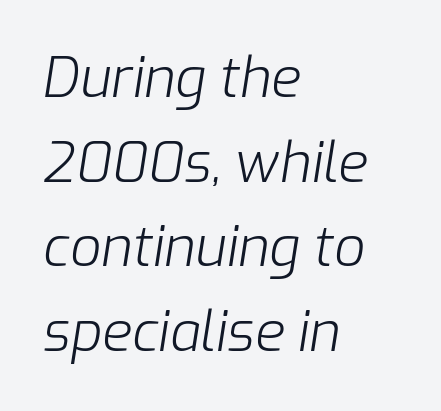
The image shows 55 px light type, italic (leaning right); set left-aligned, normal line spacing (1.54x), normal letter spacing, not underlined; low stroke contrast and a medium x-height.
